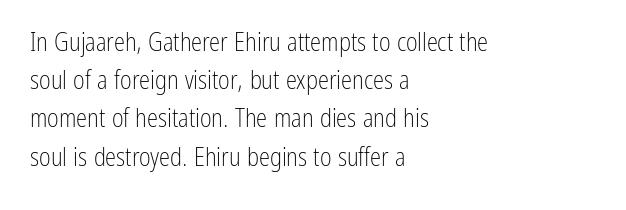
Q: Is the text bold? A: No.
Q: Is the text italic (slanted)? A: No, it is upright.
Q: Is the text underlined? A: No.
Q: How is the paragraph aligned? A: Left-aligned.
Q: Is the spacing between letters normal or unusually wide? A: Normal.
Q: Is the spacing between lines tight, normal or loose? A: Normal.
